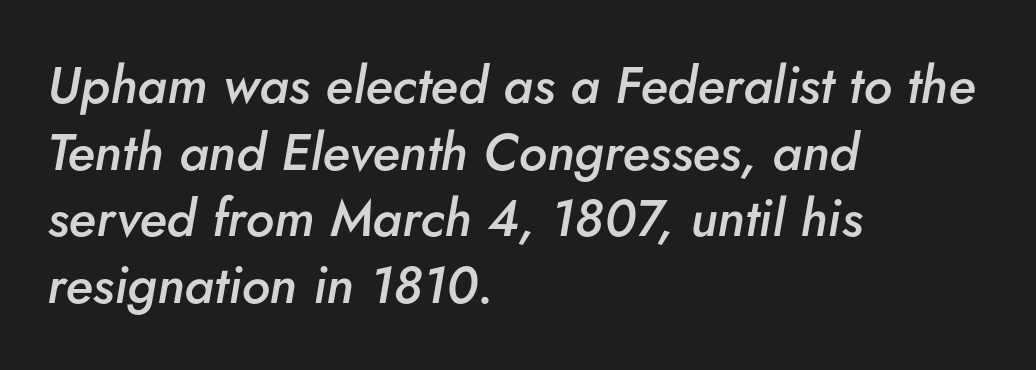
Q: Is the text bold? A: Semi-bold.
Q: Is the text italic (slanted)? A: Yes, it leans right by about 5 degrees.
Q: Is the text underlined? A: No.
Q: How is the paragraph aligned? A: Left-aligned.
Q: Is the spacing between letters normal or unusually wide? A: Normal.
Q: Is the spacing between lines tight, normal or loose? A: Normal.
Q: Width (condensed, normal, or wide)? A: Normal.
Q: Stroke contrast? A: Low.
Q: x-height? A: Small.
Q: Monospaced? A: No.
